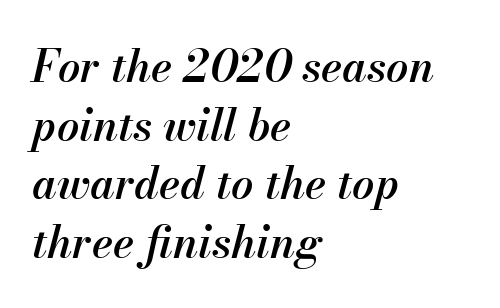
{"italic": "yes", "lean": "right", "slant_degrees": 13, "bold": "semi", "weight": "semibold", "width": "normal", "stroke_contrast": "medium", "x_height": "small", "monospaced": "no", "underline": "no", "align": "left", "line_spacing": "normal", "line_spacing_ratio": 1.33, "letter_spacing": "normal", "letter_spacing_em": 0.0, "glyph_px": 44}
